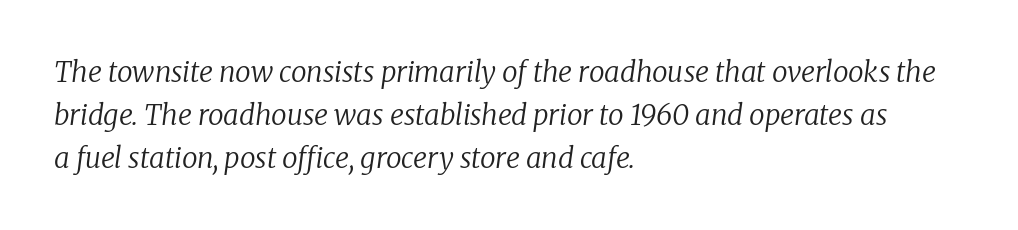
Q: Is the text bold? A: No.
Q: Is the text italic (slanted)? A: Yes, it leans right by about 8 degrees.
Q: Is the typeface a serif or a sans-serif typeface? A: Serif.
Q: Is the text underlined? A: No.
Q: How is the paragraph aligned? A: Left-aligned.
Q: Is the spacing between letters normal or unusually wide? A: Normal.
Q: Is the spacing between lines tight, normal or loose? A: Normal.
Q: Width (condensed, normal, or wide)? A: Normal.
Q: Stroke contrast? A: Low.
Q: x-height? A: Medium.
Q: Monospaced? A: No.
